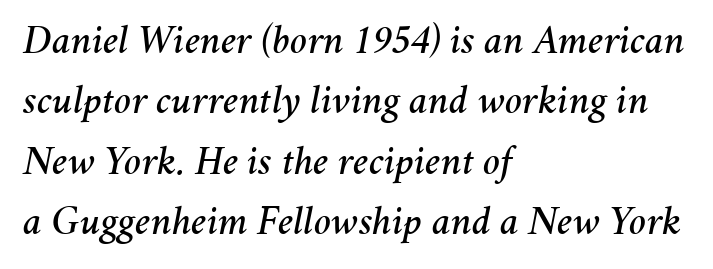
The image shows 41 px text type, italic (leaning right); set left-aligned, normal line spacing (1.47x), normal letter spacing, not underlined; medium stroke contrast and a medium x-height.
